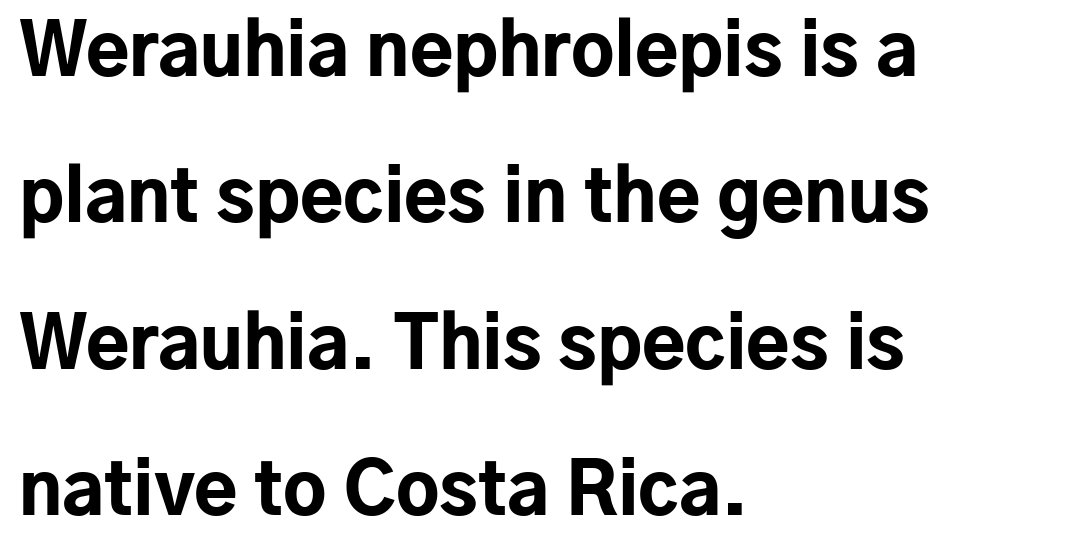
{"serif": "no", "italic": "no", "bold": "yes", "weight": "bold", "width": "normal", "stroke_contrast": "low", "x_height": "medium", "monospaced": "no", "underline": "no", "align": "left", "line_spacing": "loose", "line_spacing_ratio": 2.06, "letter_spacing": "normal", "letter_spacing_em": 0.0, "glyph_px": 71}
